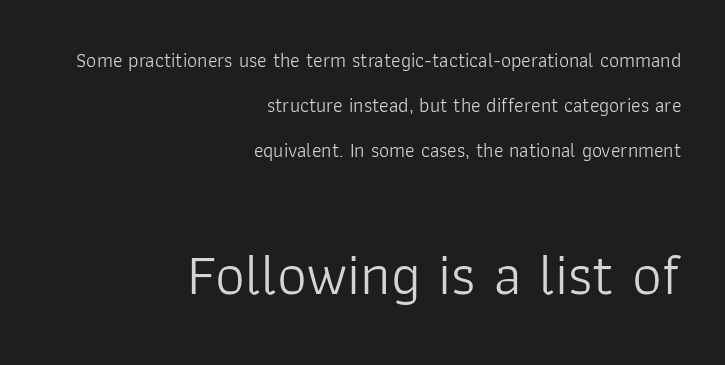
Q: Is the text bold? A: No.
Q: Is the text italic (slanted)? A: No, it is upright.
Q: Is the typeface a serif or a sans-serif typeface? A: Sans-serif.
Q: Is the text underlined? A: No.
Q: How is the paragraph aligned? A: Right-aligned.
Q: Is the spacing between letters normal or unusually wide? A: Normal.
Q: Is the spacing between lines tight, normal or loose? A: Loose.
Q: Which block of text is set in a larger size, the first (top) or the second (bottom)? A: The second (bottom) one.
Q: Width (condensed, normal, or wide)? A: Normal.
Q: Stroke contrast? A: Low.
Q: x-height? A: Medium.
Q: Monospaced? A: No.
